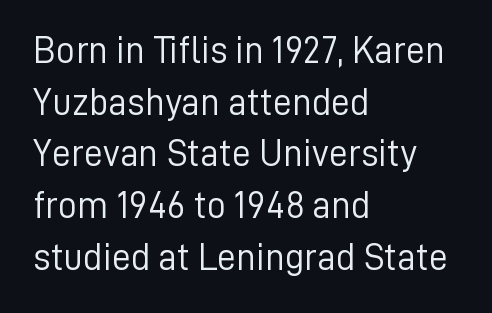
Ascenders rise straight up at ninety degrees. Plain, unruled lines of type. Nothing unusual about the tracking: characters are spaced as the font intends. The font is comparable to plain body text, perhaps lighter.
